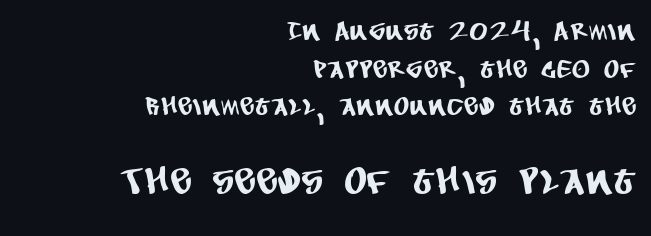
Q: Is the typeface a serif or a sans-serif typeface? A: Sans-serif.
Q: Is the text underlined? A: No.
Q: How is the paragraph aligned? A: Right-aligned.
Q: Is the spacing between lines tight, normal or loose? A: Normal.
Q: Which block of text is set in a larger size, the first (top) or the second (bottom)? A: The second (bottom) one.
Q: Width (condensed, normal, or wide)? A: Condensed.
Q: Stroke contrast? A: Low.
Q: x-height? A: Large.
Q: Monospaced? A: No.
